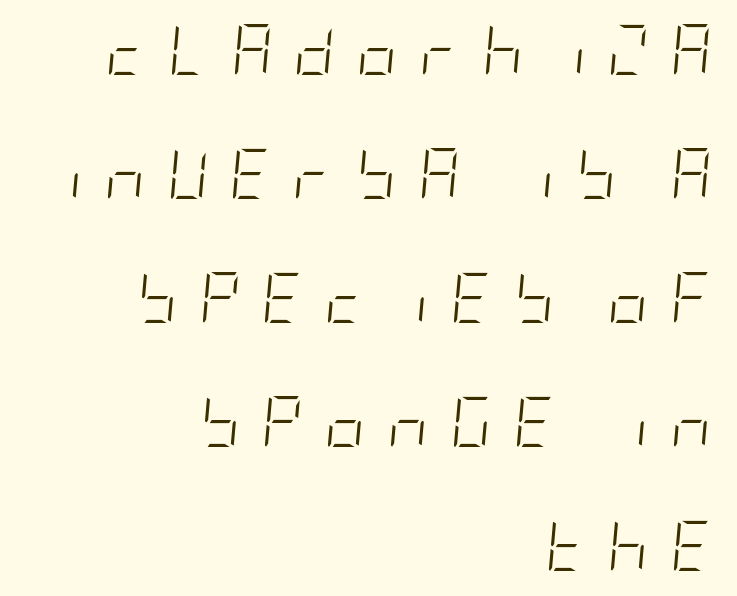
The image shows 50 px light, condensed type, italic (leaning right); set right-aligned, loose line spacing (2.48x), unusually wide letter spacing (+0.44 em), not underlined; low stroke contrast and a large x-height.
